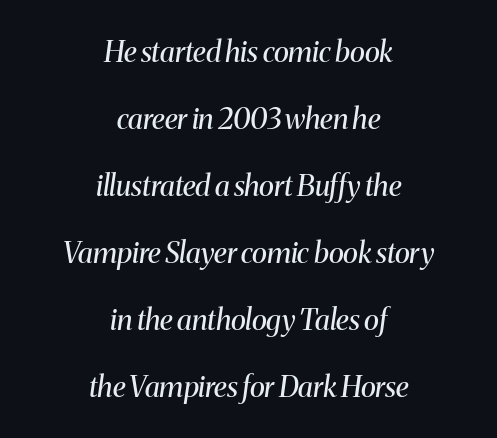
Q: Is the text bold? A: No.
Q: Is the text italic (slanted)? A: Yes, it leans right by about 8 degrees.
Q: Is the typeface a serif or a sans-serif typeface? A: Serif.
Q: Is the text underlined? A: No.
Q: How is the paragraph aligned? A: Centered.
Q: Is the spacing between letters normal or unusually wide? A: Normal.
Q: Is the spacing between lines tight, normal or loose? A: Loose.
Q: Width (condensed, normal, or wide)? A: Normal.
Q: Stroke contrast? A: Medium.
Q: x-height? A: Medium.
Q: Monospaced? A: No.
